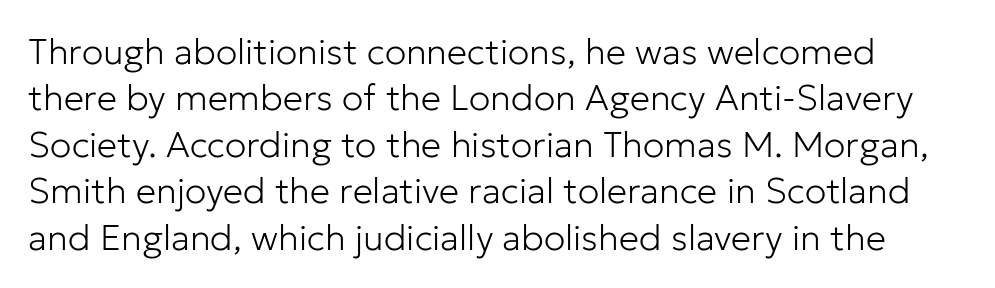
The letters sit at their default tracking, neither squeezed nor spread. Here the designer chose a conventional face with non-uniform glyph widths. Every character sits straight up, as roman type does. In terms of letterform style, serifs are entirely absent. Just letters on the line, the space beneath them empty.
